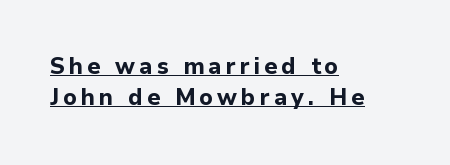
Q: Is the text bold? A: Yes.
Q: Is the text italic (slanted)? A: No, it is upright.
Q: Is the text underlined? A: Yes.
Q: How is the paragraph aligned? A: Left-aligned.
Q: Is the spacing between lines tight, normal or loose? A: Normal.
